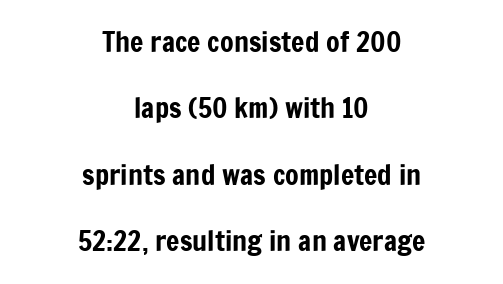
Visually the block forms a symmetrical silhouette, jagged on both flanks. The font's upright variant was chosen for this text. Glyph-to-glyph distance matches everyday printed text. The type family on display is of the sans-serif kind. Lines of text with bare space underneath. Character widths vary here, with narrow letters taking less room than wide ones.
